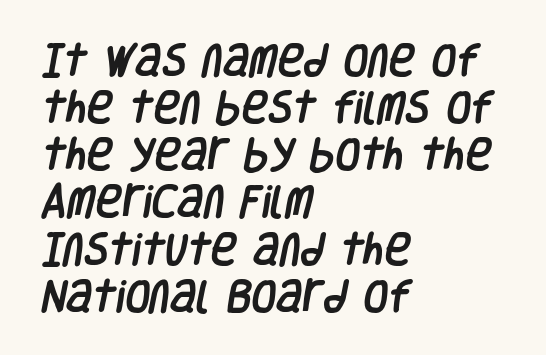
Q: Is the typeface a serif or a sans-serif typeface? A: Sans-serif.
Q: Is the text underlined? A: No.
Q: How is the paragraph aligned? A: Left-aligned.
Q: Is the spacing between letters normal or unusually wide? A: Normal.
Q: Is the spacing between lines tight, normal or loose? A: Normal.
Q: Width (condensed, normal, or wide)? A: Condensed.
Q: Stroke contrast? A: Low.
Q: x-height? A: Large.
Q: Monospaced? A: No.
